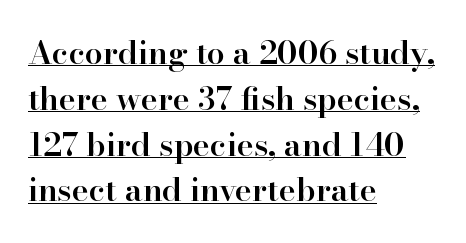
Q: Is the text bold? A: Semi-bold.
Q: Is the text italic (slanted)? A: No, it is upright.
Q: Is the typeface a serif or a sans-serif typeface? A: Serif.
Q: Is the text underlined? A: Yes.
Q: How is the paragraph aligned? A: Left-aligned.
Q: Is the spacing between letters normal or unusually wide? A: Normal.
Q: Is the spacing between lines tight, normal or loose? A: Normal.
Q: Width (condensed, normal, or wide)? A: Normal.
Q: Stroke contrast? A: High.
Q: x-height? A: Small.
Q: Monospaced? A: No.
